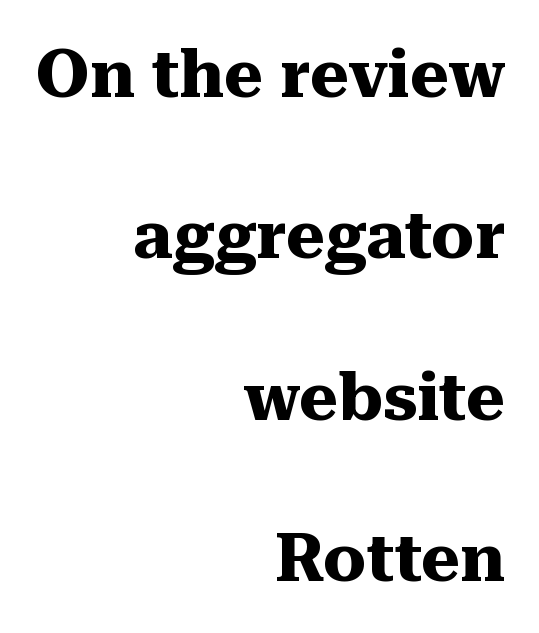
{"serif": "yes", "italic": "no", "bold": "yes", "weight": "heavy", "width": "normal", "stroke_contrast": "medium", "x_height": "medium", "monospaced": "no", "underline": "no", "align": "right", "line_spacing": "loose", "line_spacing_ratio": 2.41, "letter_spacing": "normal", "letter_spacing_em": 0.0, "glyph_px": 67}
